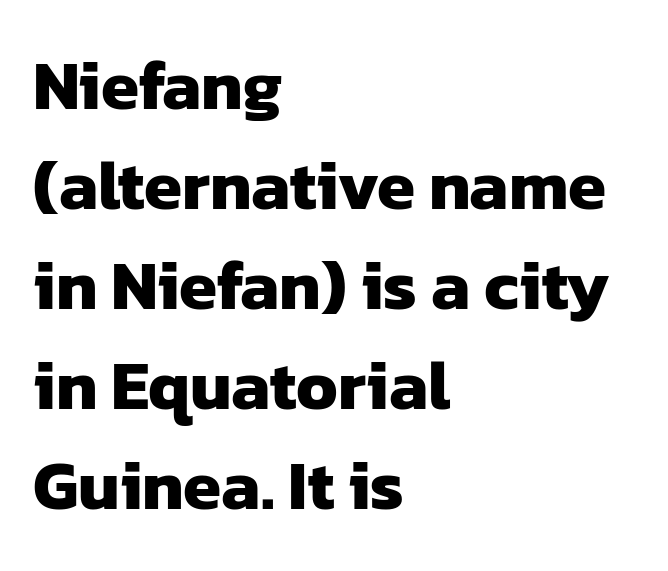
Rule under the text: the space is simply empty. This rendering uses left alignment, leaving the right contour irregular. Leading: standard. Honestly, the letter spacing is just normal — you wouldn't notice it. Compared with an ordinary text face, these strokes are far heavier — a full bold.
